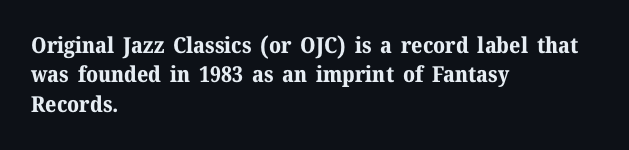
The image shows 22 px bold type, upright; set left-aligned, normal line spacing (1.34x), normal letter spacing, not underlined.
